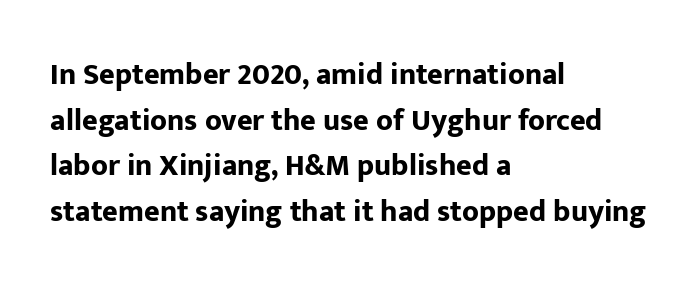
The image shows 30 px bold sans-serif type, upright; set left-aligned, normal line spacing (1.52x), normal letter spacing, not underlined; low stroke contrast and a medium x-height.
